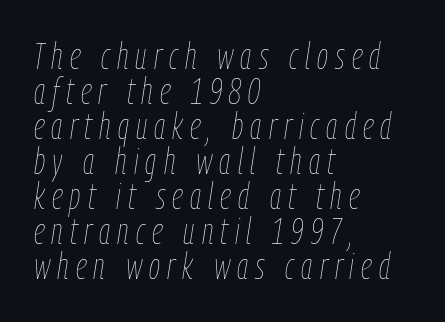
Q: Is the text bold? A: No.
Q: Is the text italic (slanted)? A: Yes, it leans right by about 9 degrees.
Q: Is the text underlined? A: No.
Q: How is the paragraph aligned? A: Left-aligned.
Q: Is the spacing between letters normal or unusually wide? A: Unusually wide.
Q: Is the spacing between lines tight, normal or loose? A: Tight.
Q: Width (condensed, normal, or wide)? A: Condensed.
Q: Stroke contrast? A: Low.
Q: x-height? A: Medium.
Q: Monospaced? A: No.
